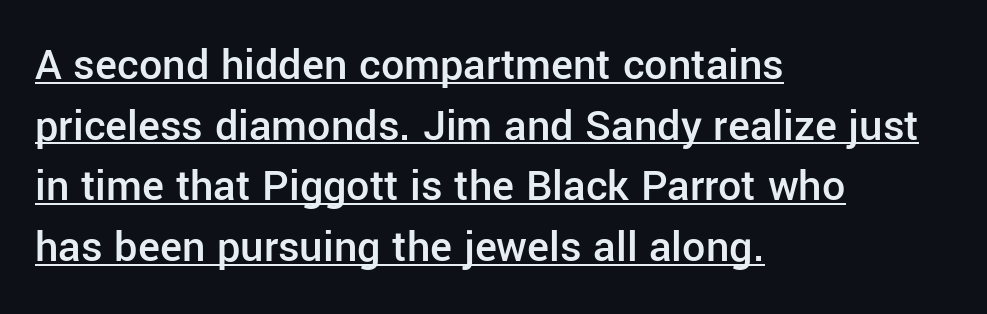
The passage shown is typed in a proportional face where columns would drift. Tracking value appears to be zero — textbook default spacing. The paragraph shown leans on its left margin. One glance says typical: line gaps are just what's usual. A bit beefed up — I'd call it semibold rather than bold. Glance below the letters and you will spot a drawn line.
